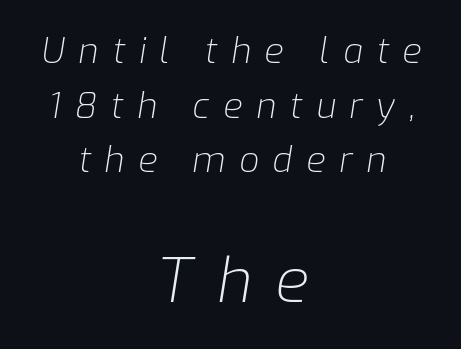
These lines have a slow, spaced-out rhythm from letter to letter. Compared with ordinary roman type, these characters are visibly tilted. The paragraph shown floats in the horizontal middle. Weight: regular or lighter. Is the lower block the larger one? Yes — the lower block carries the bigger type.
